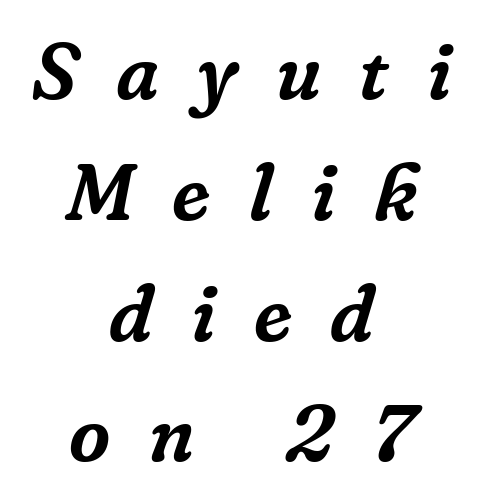
Q: Is the text italic (slanted)? A: Yes, it leans right by about 16 degrees.
Q: Is the typeface a serif or a sans-serif typeface? A: Serif.
Q: Is the text underlined? A: No.
Q: How is the paragraph aligned? A: Centered.
Q: Is the spacing between letters normal or unusually wide? A: Unusually wide.
Q: Is the spacing between lines tight, normal or loose? A: Normal.
Q: Width (condensed, normal, or wide)? A: Normal.
Q: Stroke contrast? A: Low.
Q: x-height? A: Medium.
Q: Monospaced? A: No.
